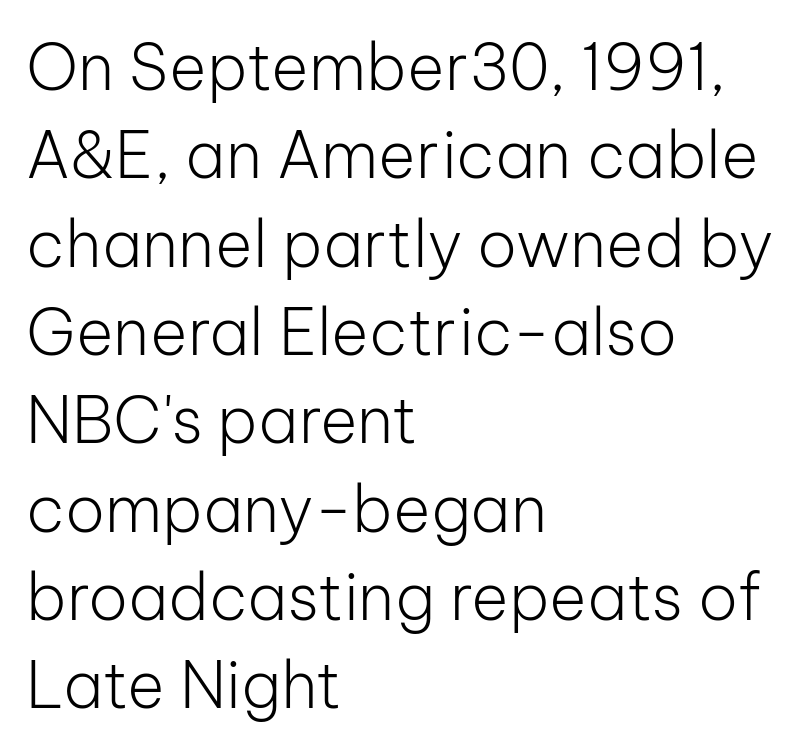
The image shows 64 px light sans-serif type, upright; set left-aligned, normal line spacing (1.38x), normal letter spacing, not underlined; low stroke contrast and a medium x-height.
